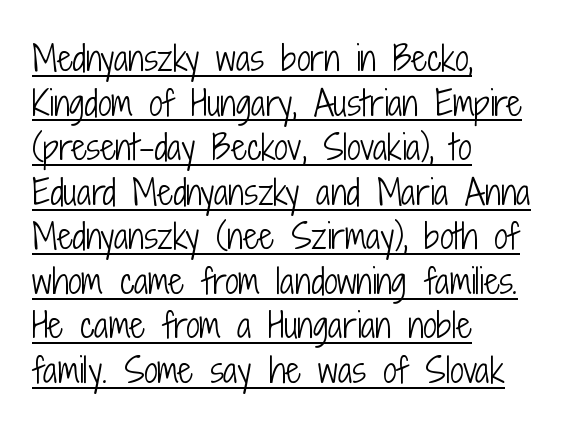
These lines are set flush left with a ragged right edge. The rendering keeps characters at their native spacing. Underline: present. Heaviness? Minimal to ordinary, like unemphasized prose. Italic: no, the glyphs are upright roman.
